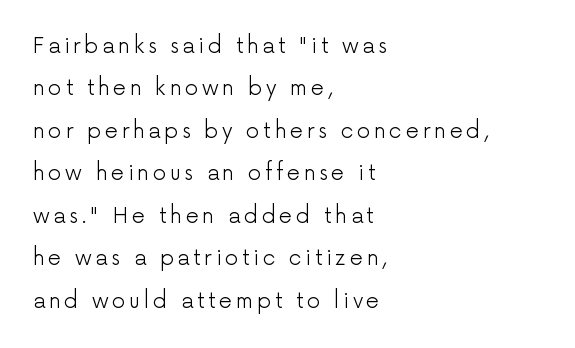
Q: Is the text bold? A: No.
Q: Is the text italic (slanted)? A: No, it is upright.
Q: Is the text underlined? A: No.
Q: How is the paragraph aligned? A: Left-aligned.
Q: Is the spacing between lines tight, normal or loose? A: Loose.
